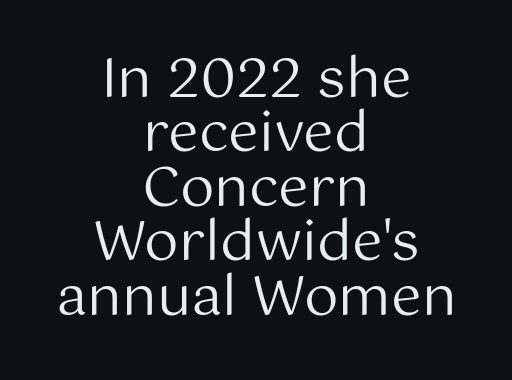
The image shows 55 px regular-weight sans-serif type, upright; set centered, tight line spacing (0.99x), normal letter spacing, not underlined; medium stroke contrast and a medium x-height.
